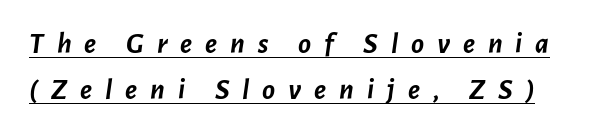
Strokes here are thick enough to call this a true bold. Character widths vary here, with narrow letters taking less room than wide ones. What's the leading like? Ordinary, nothing unusual. A continuous stroke trails under the words, as in a hyperlink.
